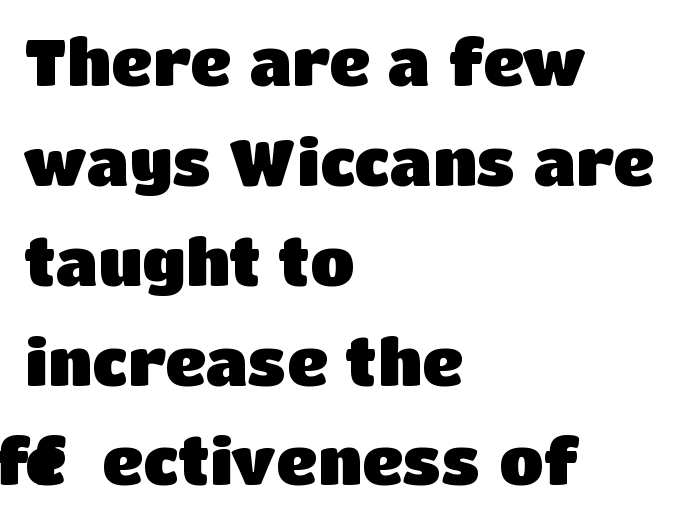
{"serif": "no", "italic": "no", "bold": "yes", "weight": "heavy", "width": "normal", "stroke_contrast": "low", "x_height": "large", "monospaced": "no", "underline": "no", "align": "left", "line_spacing": "normal", "line_spacing_ratio": 1.56, "letter_spacing": "normal", "letter_spacing_em": 0.0, "glyph_px": 64}
